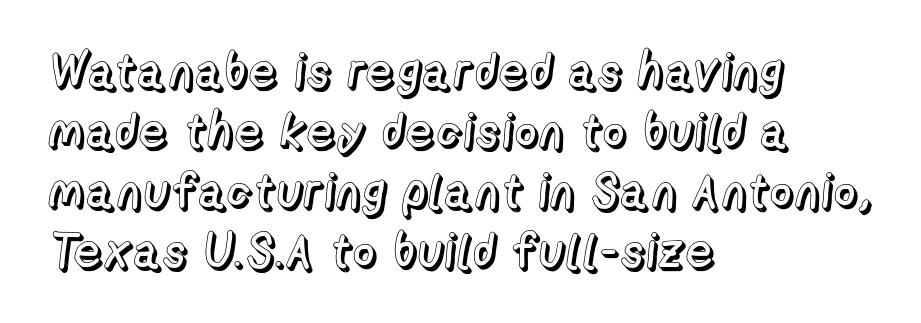
{"width": "normal", "x_height": "medium", "monospaced": "no", "underline": "no", "align": "left", "line_spacing": "normal", "line_spacing_ratio": 1.25, "letter_spacing": "normal", "letter_spacing_em": 0.0, "glyph_px": 48}
